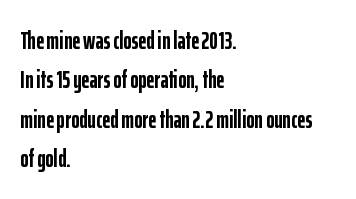
The image shows 25 px bold type, upright; set left-aligned, normal line spacing (1.58x), normal letter spacing, not underlined.
